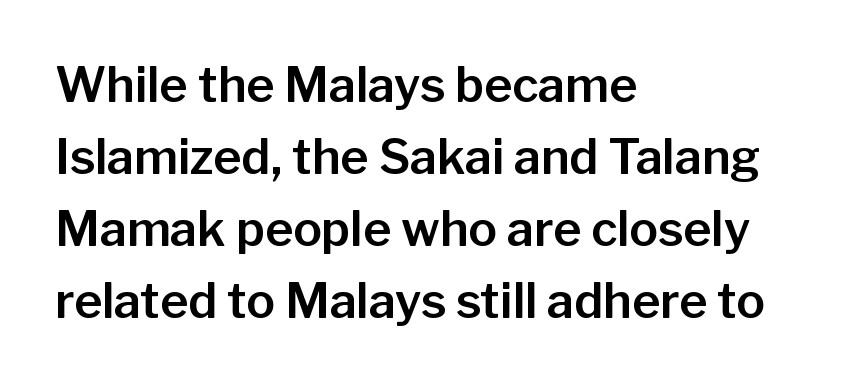
{"serif": "no", "italic": "no", "width": "normal", "stroke_contrast": "low", "x_height": "medium", "monospaced": "no", "underline": "no", "align": "left", "line_spacing": "normal", "line_spacing_ratio": 1.5, "letter_spacing": "normal", "letter_spacing_em": 0.0, "glyph_px": 48}
